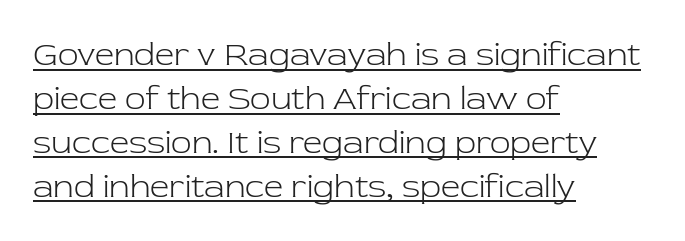
The image shows 34 px light serif type, upright; set left-aligned, normal line spacing (1.29x), normal letter spacing, underlined; low stroke contrast and a medium x-height.
